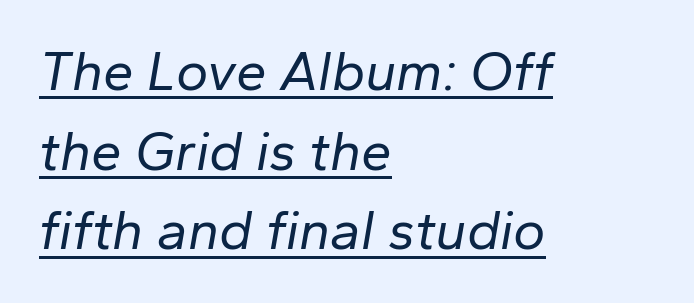
Slanted lettering throughout. Does extra space separate the letters? No, they use regular spacing. The rendering uses natural spacing where letterforms have individual widths. The font is comparable to plain body text, perhaps lighter. Typeset ragged right — the left edge is the straight one.
